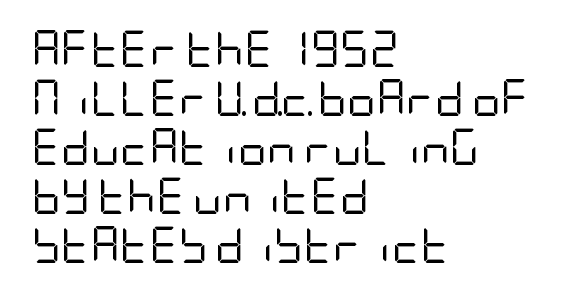
{"serif": "no", "italic": "no", "bold": "no", "weight": "regular", "width": "condensed", "stroke_contrast": "low", "x_height": "large", "underline": "no", "align": "left", "line_spacing": "normal", "line_spacing_ratio": 1.36, "letter_spacing": "normal", "letter_spacing_em": 0.0, "glyph_px": 36}
